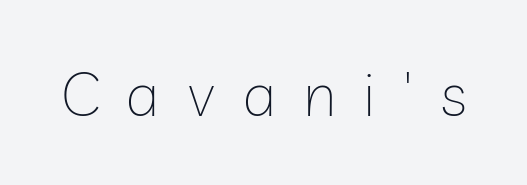
Q: Is the text bold? A: No.
Q: Is the text italic (slanted)? A: No, it is upright.
Q: Is the typeface a serif or a sans-serif typeface? A: Sans-serif.
Q: Is the text underlined? A: No.
Q: Is the spacing between letters normal or unusually wide? A: Unusually wide.
Q: Width (condensed, normal, or wide)? A: Normal.
Q: Stroke contrast? A: Low.
Q: x-height? A: Medium.
Q: Monospaced? A: No.
